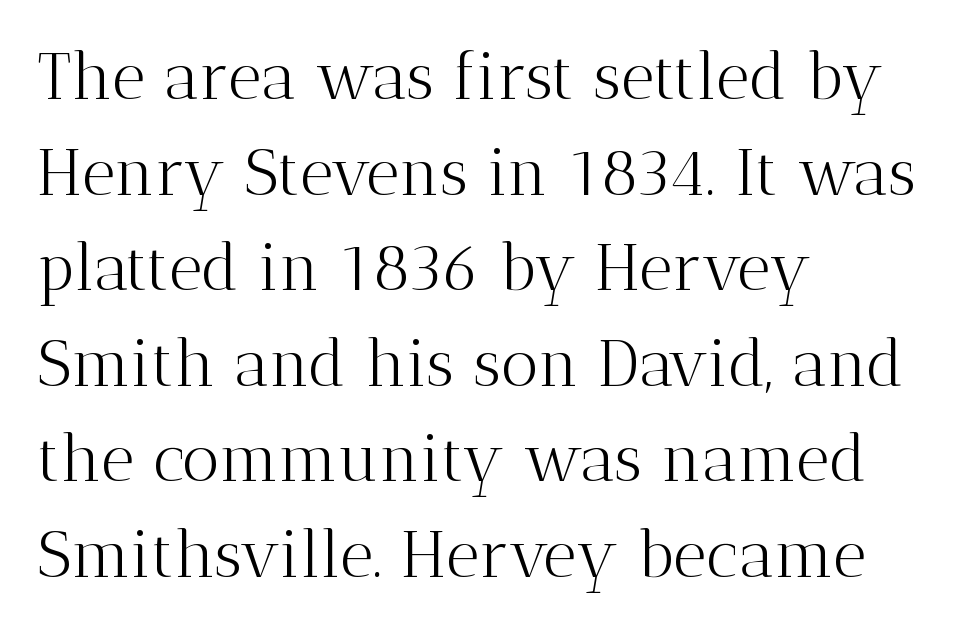
{"serif": "yes", "italic": "no", "bold": "no", "weight": "light", "width": "normal", "stroke_contrast": "medium", "x_height": "medium", "monospaced": "no", "underline": "no", "align": "left", "line_spacing": "normal", "line_spacing_ratio": 1.47, "letter_spacing": "normal", "letter_spacing_em": 0.0, "glyph_px": 65}
